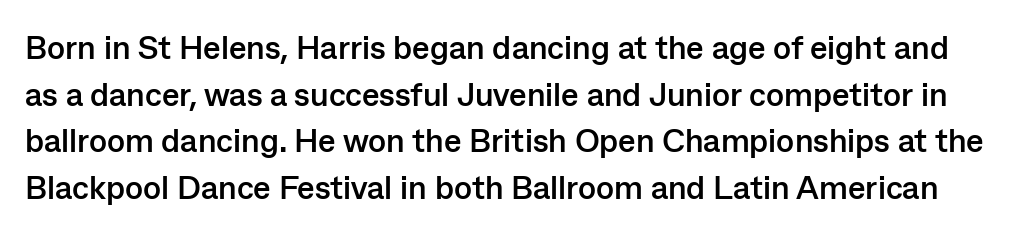
The rendering uses a moderate line-height, typical for paragraphs. Letterform terminals end flat and unadorned throughout the passage. Lines of text with bare space underneath. Default kerning and tracking; the words read as compact shapes. This is heavy type, rendered in bold.
